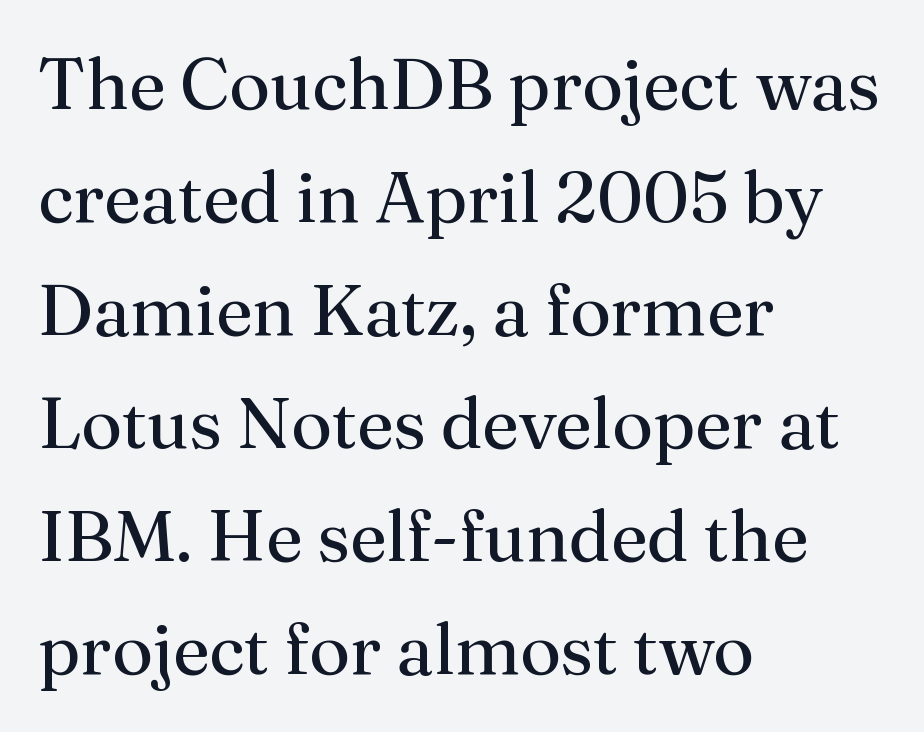
The image shows 72 px regular-weight serif type, upright; set left-aligned, normal line spacing (1.57x), normal letter spacing, not underlined; medium stroke contrast and a medium x-height.
